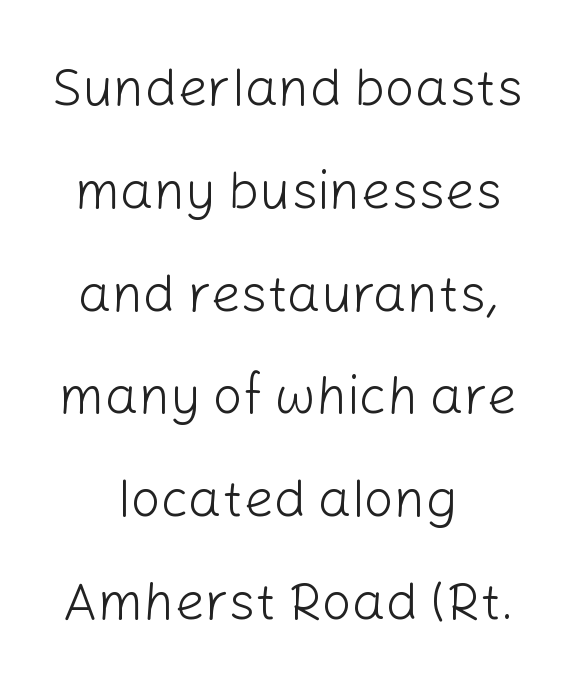
Q: Is the text bold? A: No.
Q: Is the text italic (slanted)? A: No, it is upright.
Q: Is the typeface a serif or a sans-serif typeface? A: Sans-serif.
Q: Is the text underlined? A: No.
Q: How is the paragraph aligned? A: Centered.
Q: Is the spacing between letters normal or unusually wide? A: Normal.
Q: Is the spacing between lines tight, normal or loose? A: Loose.
Q: Width (condensed, normal, or wide)? A: Normal.
Q: Stroke contrast? A: Low.
Q: x-height? A: Medium.
Q: Monospaced? A: No.
